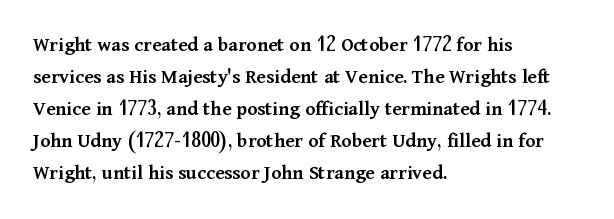
{"italic": "no", "bold": "semi", "underline": "no", "align": "left", "line_spacing": "normal", "line_spacing_ratio": 1.52, "letter_spacing": "normal", "letter_spacing_em": 0.0, "glyph_px": 21}
